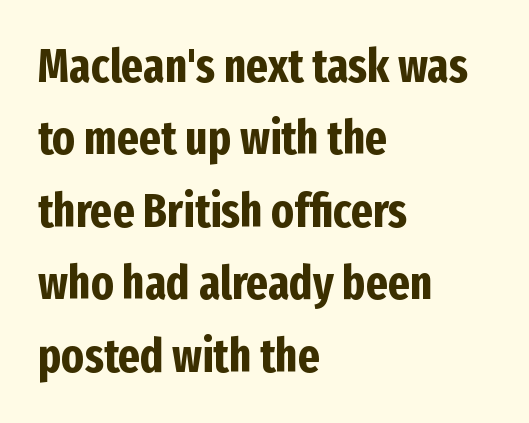
{"serif": "no", "italic": "no", "bold": "yes", "weight": "bold", "width": "condensed", "stroke_contrast": "low", "x_height": "medium", "monospaced": "no", "underline": "no", "align": "left", "line_spacing": "normal", "line_spacing_ratio": 1.54, "letter_spacing": "normal", "letter_spacing_em": 0.0, "glyph_px": 47}
